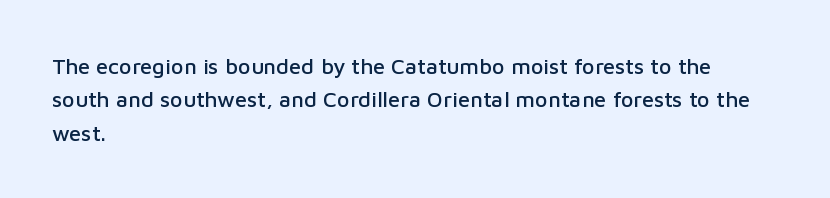
{"italic": "no", "underline": "no", "align": "left", "line_spacing": "normal", "line_spacing_ratio": 1.52, "letter_spacing": "normal", "letter_spacing_em": 0.0, "glyph_px": 22}
